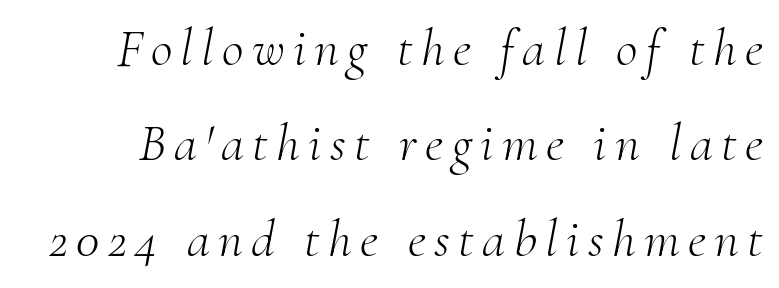
The image shows 53 px light serif type, italic (leaning right); set line spacing 1.8x, not underlined; medium stroke contrast and a small x-height.
